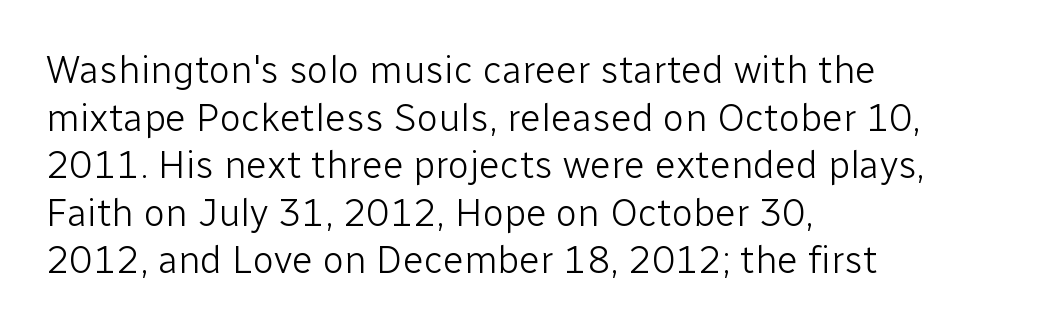
Q: Is the text bold? A: No.
Q: Is the text italic (slanted)? A: No, it is upright.
Q: Is the typeface a serif or a sans-serif typeface? A: Sans-serif.
Q: Is the text underlined? A: No.
Q: How is the paragraph aligned? A: Left-aligned.
Q: Is the spacing between letters normal or unusually wide? A: Normal.
Q: Width (condensed, normal, or wide)? A: Normal.
Q: Stroke contrast? A: Low.
Q: x-height? A: Medium.
Q: Monospaced? A: No.
